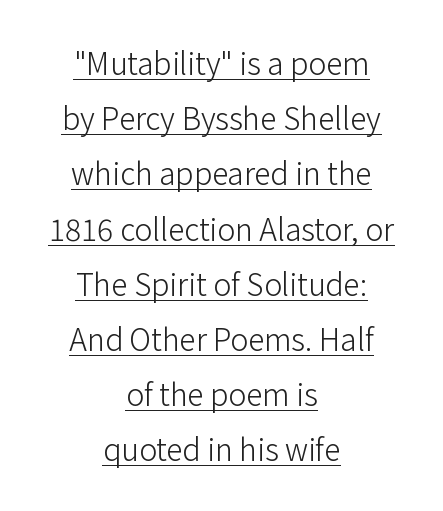
A roman cut, with each character standing at attention. The type is set solid horizontally, with unmodified tracking. Do the characters align in a grid? No, the font is proportional. Reading down the block, each line starts at a different indent, mirrored at its end.
